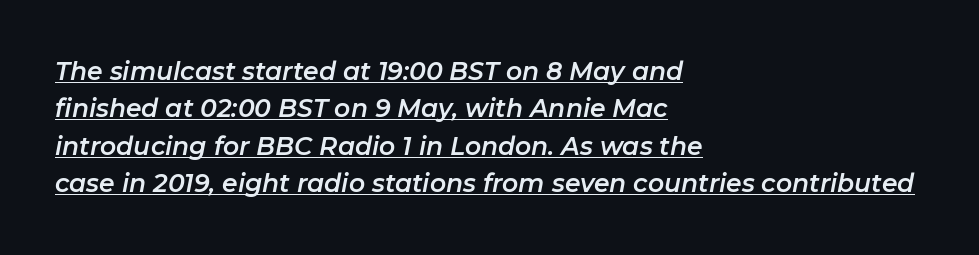
The image shows 25 px text type, italic (leaning right); set left-aligned, normal line spacing (1.5x), normal letter spacing, underlined.
